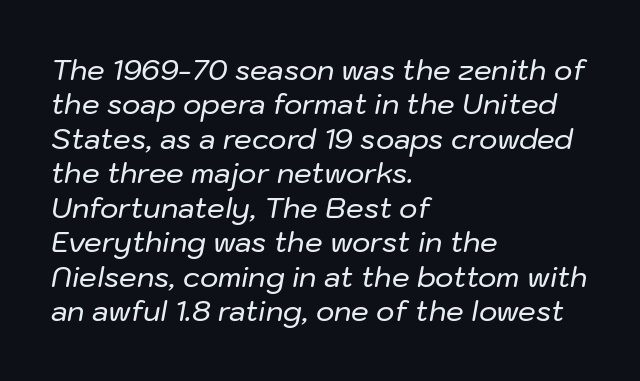
The image shows 28 px text type, italic (leaning right); set left-aligned, line spacing 1.23x, normal letter spacing, not underlined; low stroke contrast and a medium x-height.
